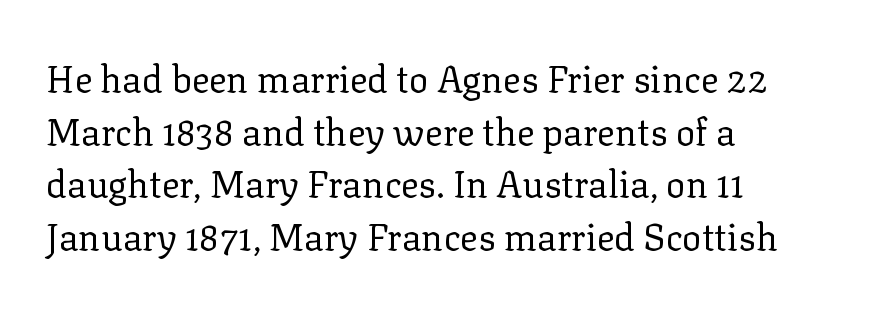
{"serif": "yes", "italic": "no", "bold": "no", "weight": "regular", "width": "normal", "stroke_contrast": "low", "x_height": "medium", "monospaced": "no", "underline": "no", "align": "left", "line_spacing": "normal", "line_spacing_ratio": 1.42, "letter_spacing": "normal", "letter_spacing_em": 0.0, "glyph_px": 37}
